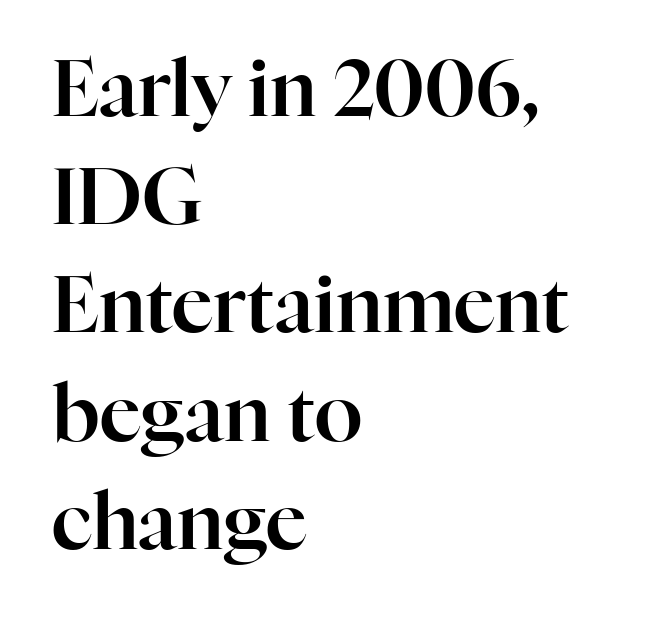
Q: Is the text italic (slanted)? A: No, it is upright.
Q: Is the typeface a serif or a sans-serif typeface? A: Serif.
Q: Is the text underlined? A: No.
Q: How is the paragraph aligned? A: Left-aligned.
Q: Is the spacing between letters normal or unusually wide? A: Normal.
Q: Is the spacing between lines tight, normal or loose? A: Normal.
Q: Width (condensed, normal, or wide)? A: Normal.
Q: Stroke contrast? A: High.
Q: x-height? A: Medium.
Q: Monospaced? A: No.
